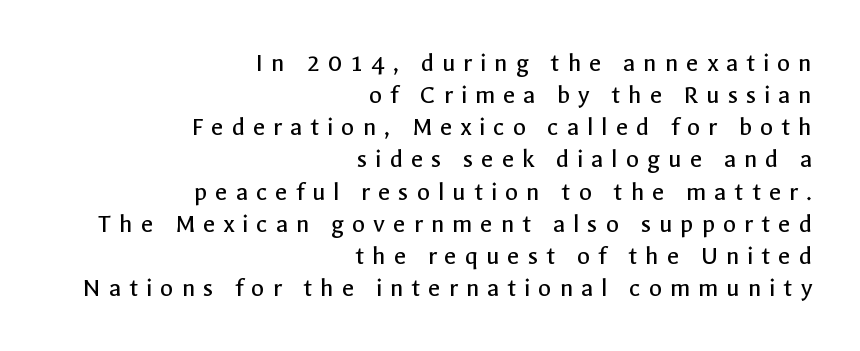
Q: Is the text bold? A: No.
Q: Is the text italic (slanted)? A: No, it is upright.
Q: Is the text underlined? A: No.
Q: How is the paragraph aligned? A: Right-aligned.
Q: Is the spacing between letters normal or unusually wide? A: Unusually wide.
